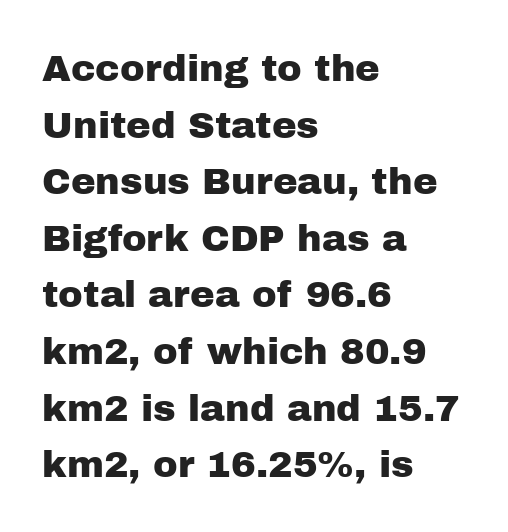
Letter spacing: default. The lines in this sample share a left origin and differ only in where they stop. Examine the stroke ends and you'll find no serifs. The block of text has a typical density, with ordinary space between rows. Rendered with straight, roman letterforms. The space directly below the letters is spotless.
